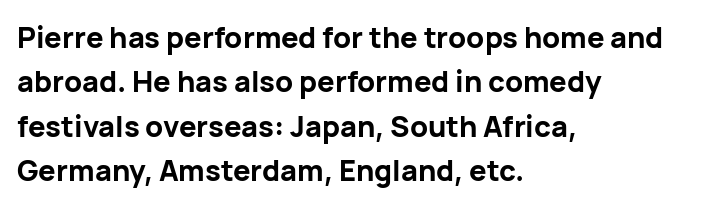
The passage shown is typed in a proportional face where columns would drift. Check where the strokes stop: nothing finishes them off — pure sans. Horizontal alignment here is leftward, the default for most running prose. Rule under the text: the space is simply empty. You'd pick this weight for a headline — it's a proper bold. Horizontal bands of white between lines are of average thickness.
